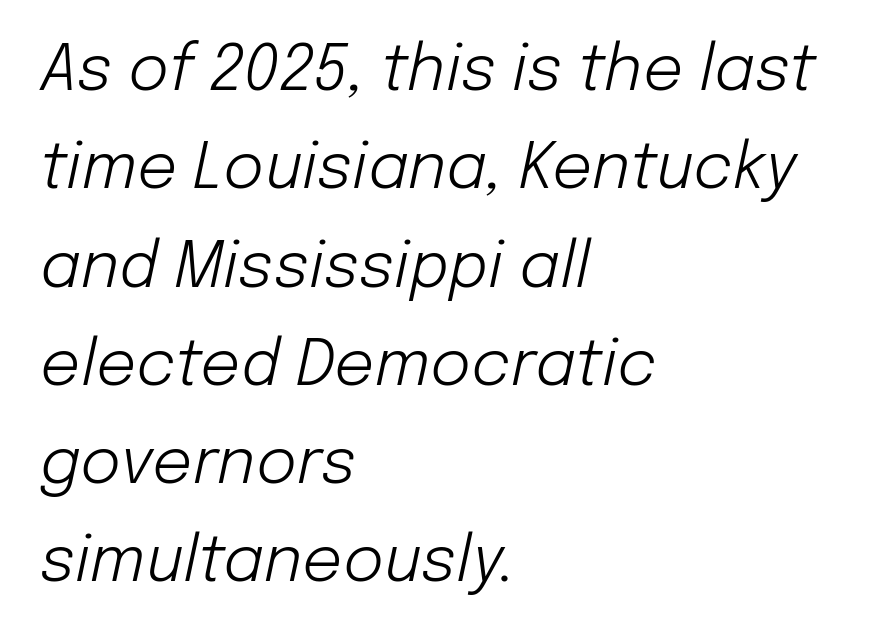
Q: Is the text bold? A: No.
Q: Is the text italic (slanted)? A: Yes, it leans right by about 12 degrees.
Q: Is the text underlined? A: No.
Q: How is the paragraph aligned? A: Left-aligned.
Q: Is the spacing between letters normal or unusually wide? A: Normal.
Q: Is the spacing between lines tight, normal or loose? A: Normal.
Q: Width (condensed, normal, or wide)? A: Normal.
Q: Stroke contrast? A: Low.
Q: x-height? A: Medium.
Q: Monospaced? A: No.
